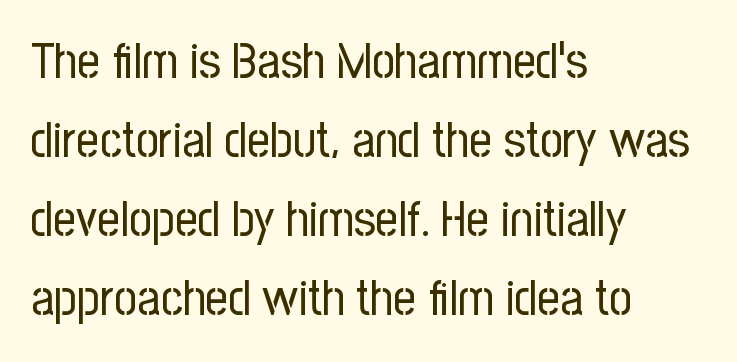
The image shows 50 px regular-weight, condensed sans-serif type, upright; set left-aligned, normal line spacing (1.58x), normal letter spacing, not underlined; low stroke contrast and a medium x-height.
